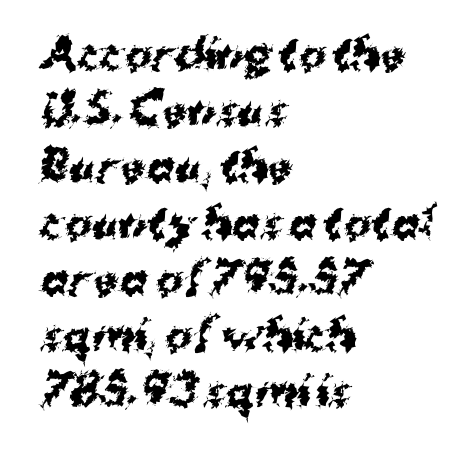
The image shows 41 px bold sans-serif type; set left-aligned, normal line spacing (1.37x), normal letter spacing, not underlined; medium stroke contrast and a medium x-height.
